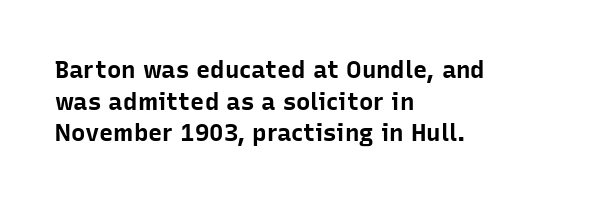
{"italic": "no", "bold": "yes", "underline": "no", "align": "left", "line_spacing": "normal", "line_spacing_ratio": 1.32, "letter_spacing": "normal", "letter_spacing_em": 0.0, "glyph_px": 24}
